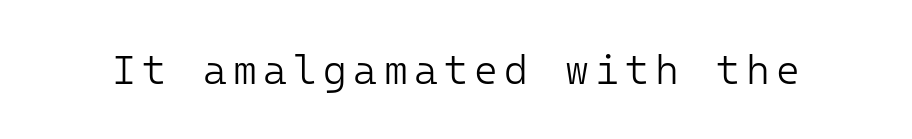
Observe the absence of serifs on each vertical stroke in this sample. The area under the type is left untouched. On a weight scale, this lands at 450 or below. Vertical strokes here are truly vertical.
